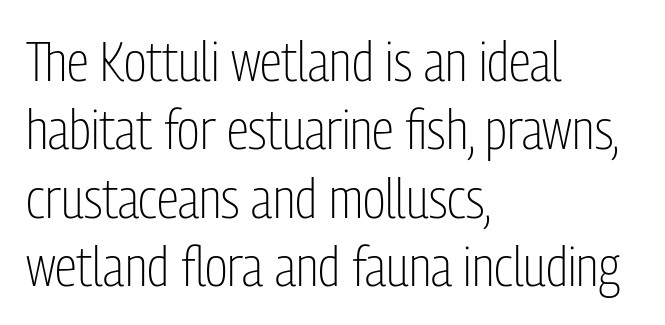
The letters advance in unequal steps, a hallmark of proportional type. Bold? No — there's no thickening of the strokes. A bare baseline throughout the passage. In terms of posture, this sample is upright. These lines keep a tight, regular rhythm from letter to letter.
